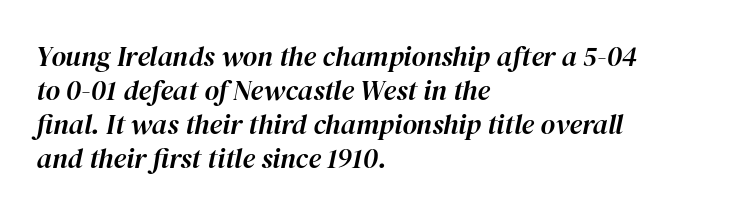
The image shows 28 px text type, italic (leaning right); set left-aligned, line spacing 1.22x, normal letter spacing, not underlined; high stroke contrast and a medium x-height.
